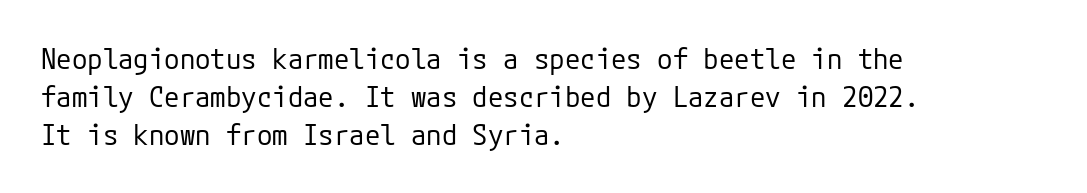
Q: Is the text bold? A: No.
Q: Is the text italic (slanted)? A: No, it is upright.
Q: Is the typeface a serif or a sans-serif typeface? A: Sans-serif.
Q: Is the text underlined? A: No.
Q: How is the paragraph aligned? A: Left-aligned.
Q: Is the spacing between letters normal or unusually wide? A: Normal.
Q: Is the spacing between lines tight, normal or loose? A: Normal.
Q: Width (condensed, normal, or wide)? A: Normal.
Q: Stroke contrast? A: Low.
Q: x-height? A: Medium.
